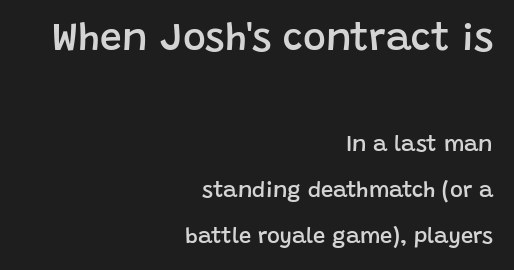
{"serif": "no", "italic": "no", "bold": "semi", "weight": "semibold", "width": "normal", "stroke_contrast": "low", "x_height": "large", "monospaced": "no", "underline": "no", "align": "right", "line_spacing": "loose", "line_spacing_ratio": 2.09, "letter_spacing": "normal", "letter_spacing_em": 0.0, "larger_block": "first", "size_ratio": 1.77, "glyph_px": 39}
